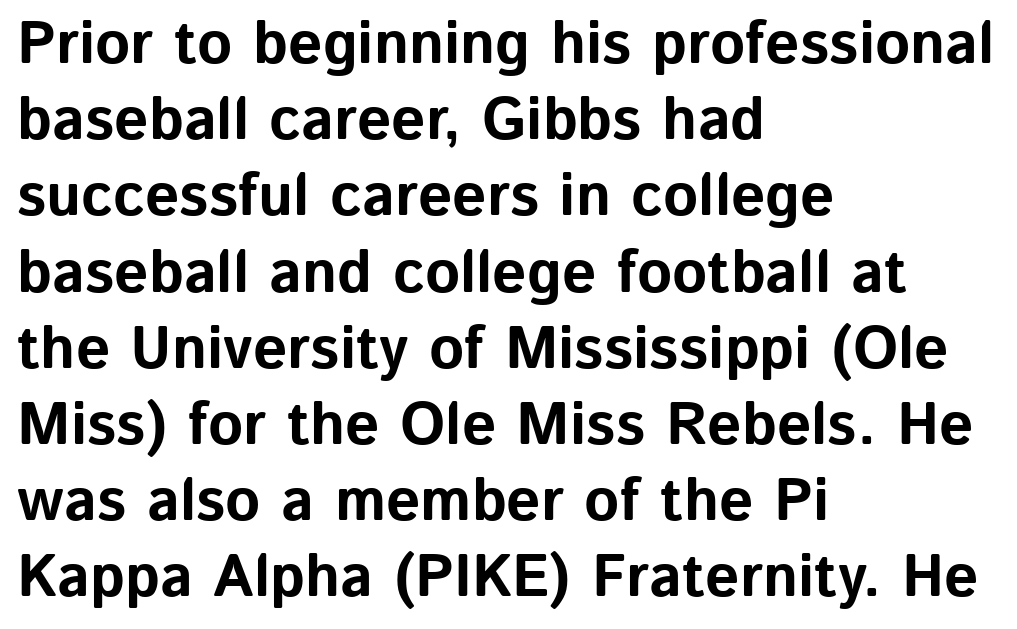
The image shows 60 px bold sans-serif type, upright; set left-aligned, normal line spacing (1.27x), normal letter spacing, not underlined; low stroke contrast and a medium x-height.
